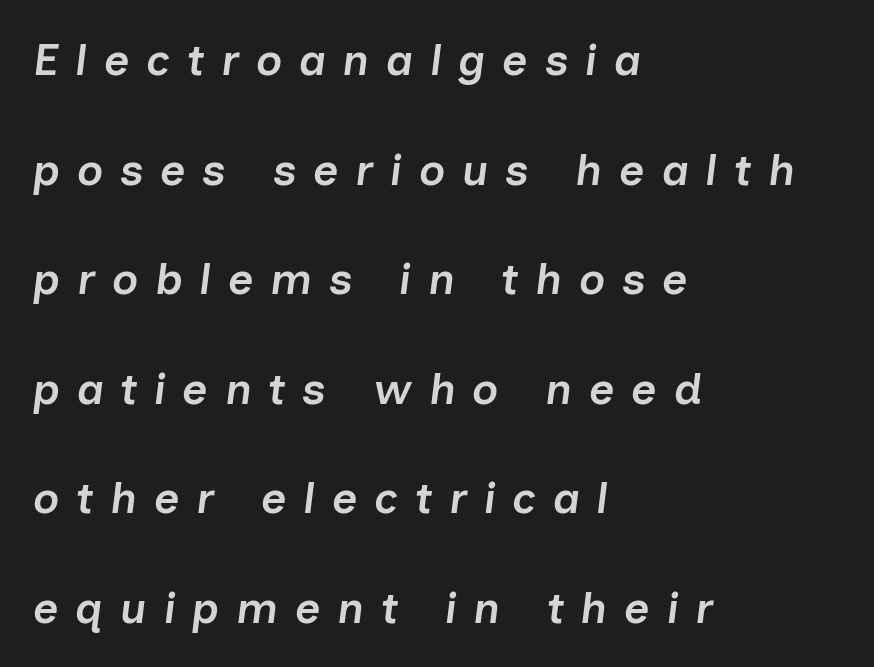
Q: Is the text bold? A: Semi-bold.
Q: Is the text italic (slanted)? A: Yes, it leans right by about 7 degrees.
Q: Is the text underlined? A: No.
Q: How is the paragraph aligned? A: Left-aligned.
Q: Is the spacing between letters normal or unusually wide? A: Unusually wide.
Q: Is the spacing between lines tight, normal or loose? A: Loose.
Q: Width (condensed, normal, or wide)? A: Normal.
Q: Stroke contrast? A: Low.
Q: x-height? A: Medium.
Q: Monospaced? A: No.
